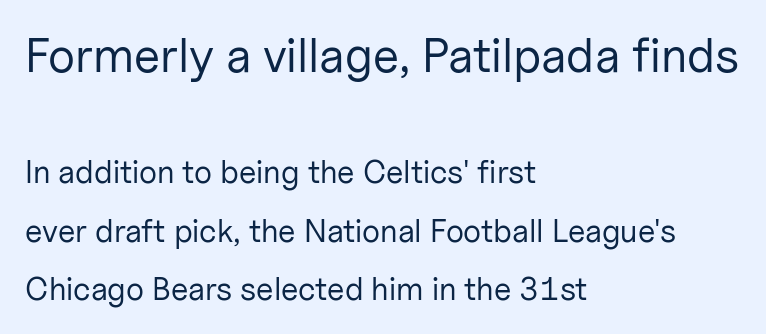
{"serif": "no", "italic": "no", "bold": "no", "weight": "regular", "width": "normal", "stroke_contrast": "low", "x_height": "medium", "monospaced": "no", "underline": "no", "align": "left", "line_spacing_ratio": 1.84, "letter_spacing": "normal", "letter_spacing_em": 0.0, "larger_block": "first", "size_ratio": 1.5, "glyph_px": 48}
